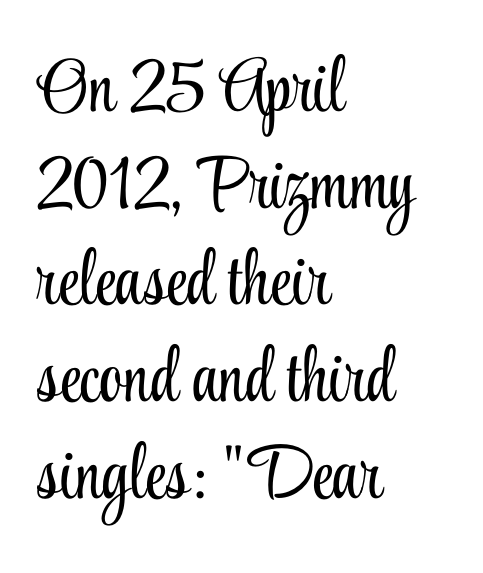
Vertical stems look standard width or narrower in stroke. Only glyphs here, with clear space below each row. The rendering uses a moderate line-height, typical for paragraphs. The font family rendered here belongs to the serif group. Looks like regular typesetting: each glyph gets only the width it needs.
